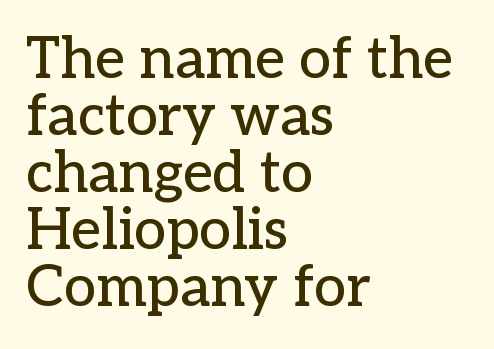
The letterforms sit shoulder to shoulder at normal distance. The rendering anchors every line to the left-hand side. Any mark beneath the type? The region is blank. Character widths vary here, with narrow letters taking less room than wide ones. Vertical strokes here are truly vertical. You could barely slide anything between these rows.
